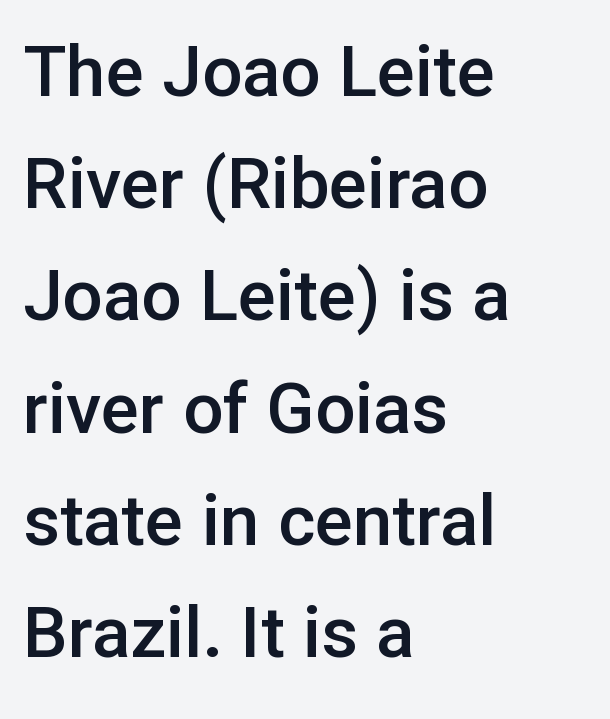
The typesetter chose a ragged-right arrangement here. Caption: standard tracking, unaltered. Bare-footed words on every line. Does the weight exceed regular? Yes, but only to semibold. These lines are composed in type without serifs. The letters stand upright; this is a roman face.
